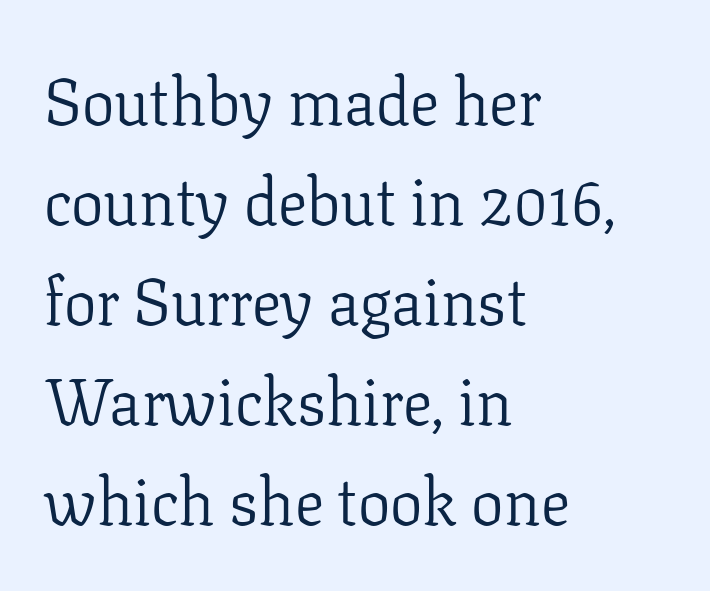
Students, note that the glyphs here touch the page at normal intervals. The ragged edge is on the right, which tells us the setting is flush left. The face used here is proportionally spaced, like ordinary book or web type. Upright lettering throughout. No word sits above an underline. To sum up the face: it has serifs.
